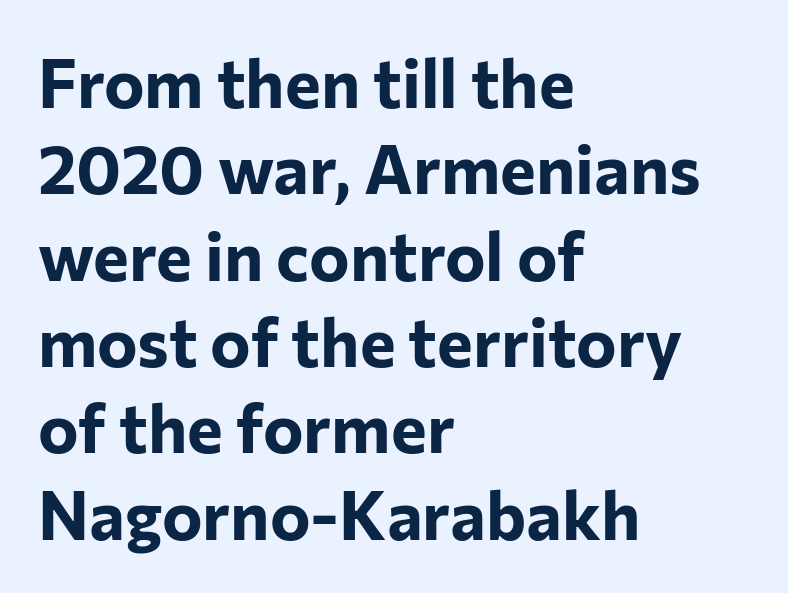
{"serif": "no", "italic": "no", "bold": "yes", "weight": "bold", "width": "normal", "stroke_contrast": "low", "x_height": "medium", "monospaced": "no", "underline": "no", "align": "left", "line_spacing": "normal", "line_spacing_ratio": 1.27, "letter_spacing": "normal", "letter_spacing_em": 0.0, "glyph_px": 68}
